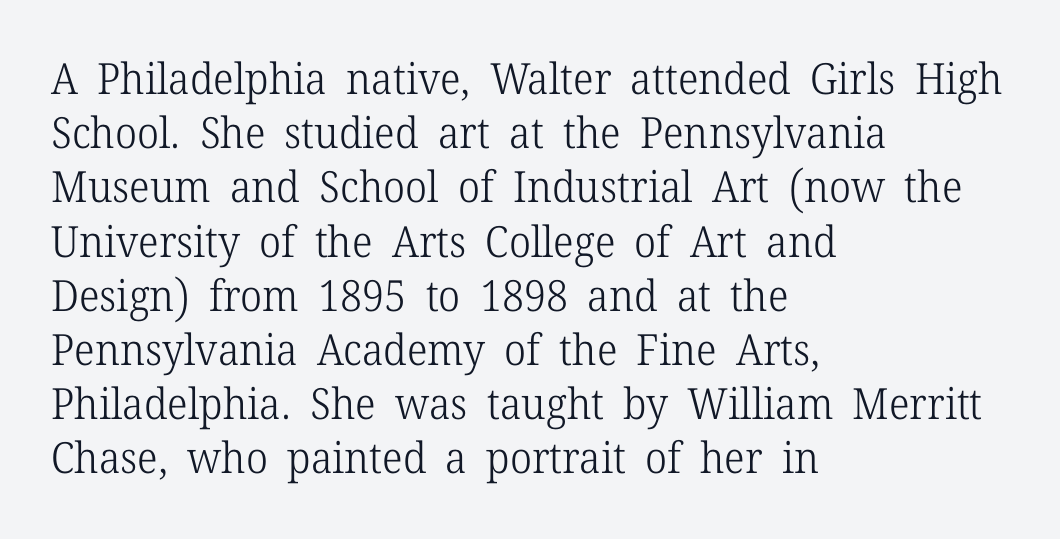
Q: Is the text bold? A: No.
Q: Is the text italic (slanted)? A: No, it is upright.
Q: Is the typeface a serif or a sans-serif typeface? A: Serif.
Q: Is the text underlined? A: No.
Q: How is the paragraph aligned? A: Left-aligned.
Q: Is the spacing between letters normal or unusually wide? A: Normal.
Q: Is the spacing between lines tight, normal or loose? A: Normal.
Q: Width (condensed, normal, or wide)? A: Normal.
Q: Stroke contrast? A: Low.
Q: x-height? A: Medium.
Q: Monospaced? A: No.
